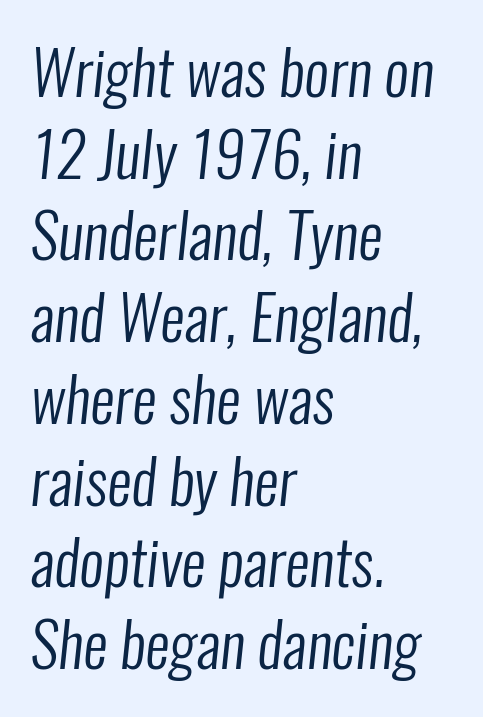
These lines keep a tight, regular rhythm from letter to letter. Honestly, there is no underline to notice here at all. The rendering uses natural spacing where letterforms have individual widths. Nothing sits at the stroke ends, so this counts as sans-serif. The passage shown stacks its lines at a standard gap. Stems and bowls with no extra thickness — not bold.
